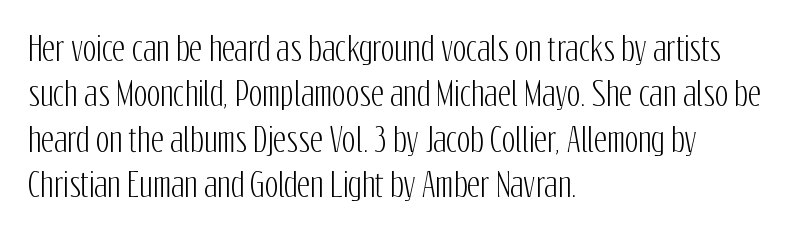
{"serif": "no", "italic": "no", "width": "condensed", "stroke_contrast": "low", "x_height": "medium", "monospaced": "no", "underline": "no", "align": "left", "line_spacing": "normal", "line_spacing_ratio": 1.42, "letter_spacing": "normal", "letter_spacing_em": 0.0, "glyph_px": 32}
